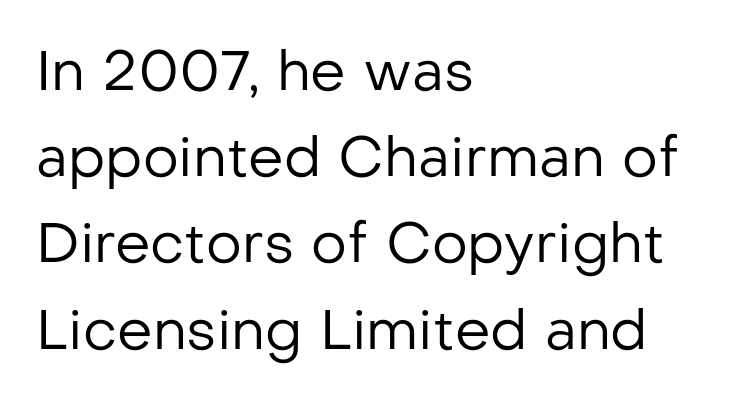
{"serif": "no", "italic": "no", "bold": "no", "weight": "regular", "width": "normal", "stroke_contrast": "low", "x_height": "medium", "monospaced": "no", "underline": "no", "align": "left", "line_spacing": "normal", "line_spacing_ratio": 1.54, "letter_spacing": "normal", "letter_spacing_em": 0.0, "glyph_px": 56}
